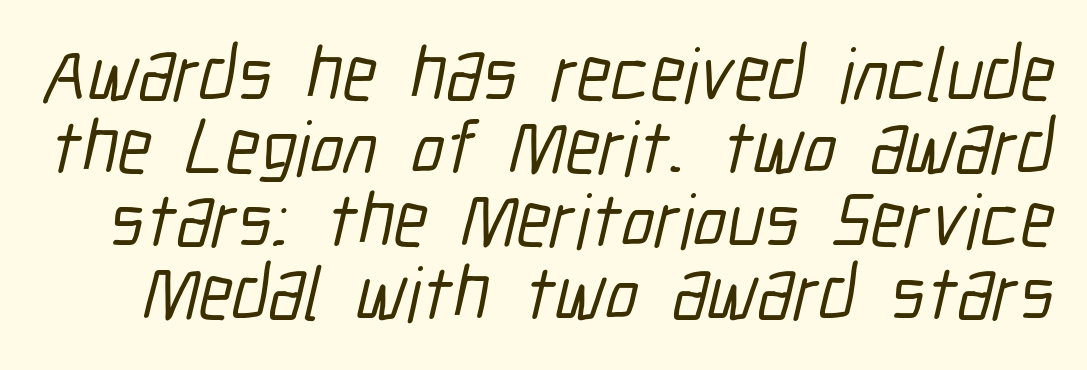
Glyph-to-glyph distance matches everyday printed text. Type style note: lacks serifs. Anything drawn beneath the words? Only blank space. Character widths vary here, with narrow letters taking less room than wide ones.
